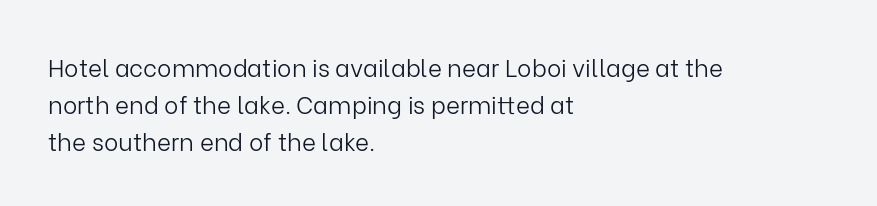
Vertical strokes here are truly vertical. Every row of glyphs begins at an identical x-position on the left. Between one letter and the next there's only the usual sliver of space. Only glyphs here, with clear space below each row.
